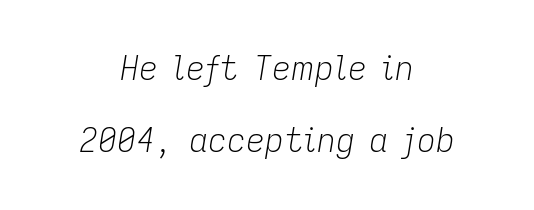
A centered setting, common on invitations and titles, is used for this passage. Compared with ordinary roman type, these characters are visibly tilted. You could not count columns in this text — the font is proportionally spaced. Heaviness? Minimal to ordinary, like unemphasized prose. Characters follow at the spacing the type designer built in. Clear beneath every line of the passage.
